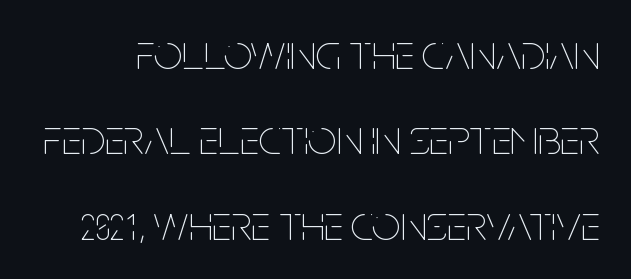
{"italic": "no", "bold": "no", "weight": "thin", "width": "condensed", "stroke_contrast": "low", "x_height": "large", "monospaced": "no", "underline": "no", "line_spacing_ratio": 1.71, "letter_spacing": "normal", "letter_spacing_em": 0.0, "glyph_px": 50}
